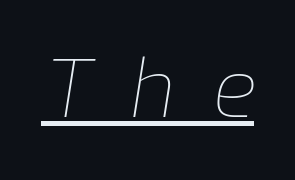
Q: Is the text bold? A: No.
Q: Is the text italic (slanted)? A: Yes, it leans right by about 9 degrees.
Q: Is the text underlined? A: Yes.
Q: Is the spacing between letters normal or unusually wide? A: Unusually wide.
Q: Width (condensed, normal, or wide)? A: Normal.
Q: Stroke contrast? A: Low.
Q: x-height? A: Medium.
Q: Monospaced? A: No.
